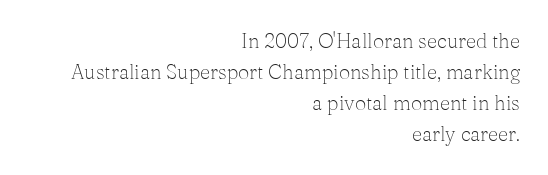
The baseline area is clear. Stem width sits at or under what a default text font uses. There is no visible air inserted between adjacent glyphs. Quick note: not italic, upright. The designer left line spacing at the default. The rag falls on the left side of this text block.
